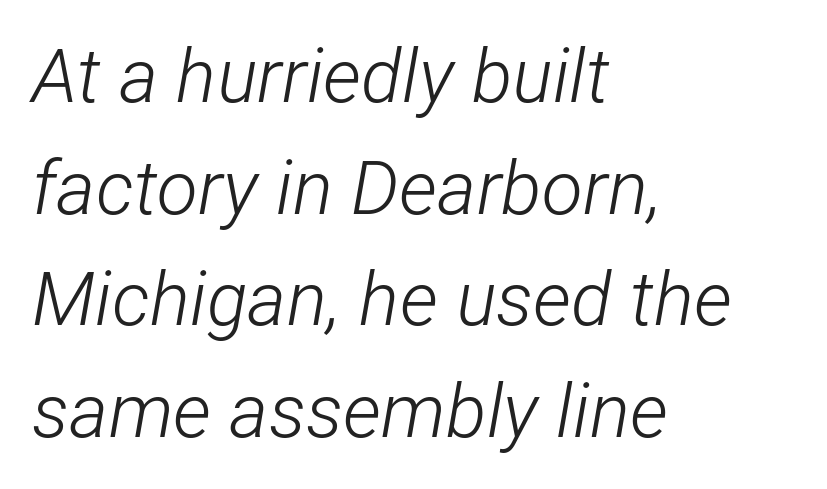
Q: Is the text bold? A: No.
Q: Is the text italic (slanted)? A: Yes, it leans right by about 12 degrees.
Q: Is the text underlined? A: No.
Q: How is the paragraph aligned? A: Left-aligned.
Q: Is the spacing between letters normal or unusually wide? A: Normal.
Q: Is the spacing between lines tight, normal or loose? A: Normal.
Q: Width (condensed, normal, or wide)? A: Condensed.
Q: Stroke contrast? A: Low.
Q: x-height? A: Medium.
Q: Monospaced? A: No.
